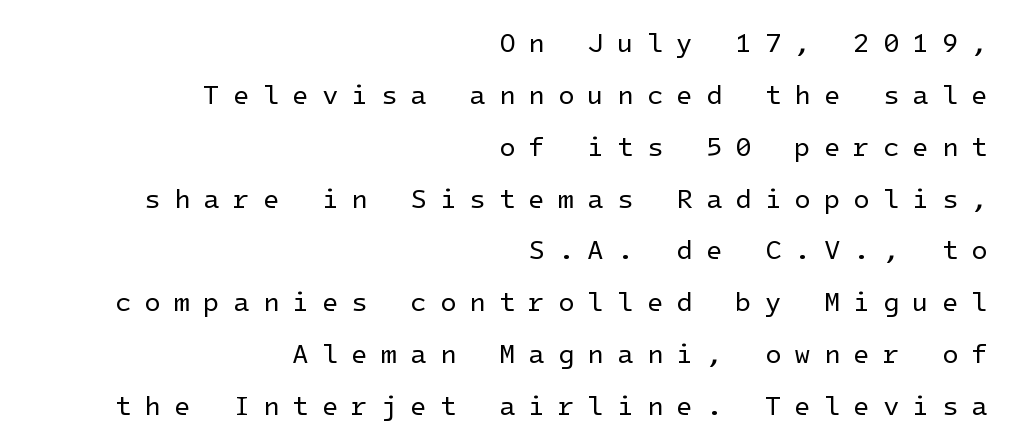
The lines in this sample share a right terminus and differ only in where they begin. Ordinary non-slanted type is in use. Students, note that the glyphs here are deliberately spaced far apart. No extra ink here — the face is not bold. The space between consecutive lines is lavish.
